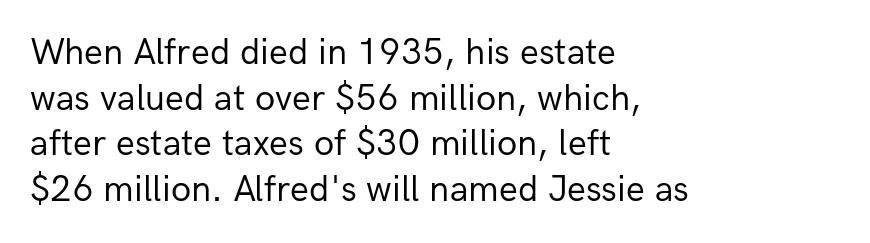
The image shows 37 px regular-weight sans-serif type, upright; set left-aligned, line spacing 1.23x, normal letter spacing, not underlined; low stroke contrast and a medium x-height.
